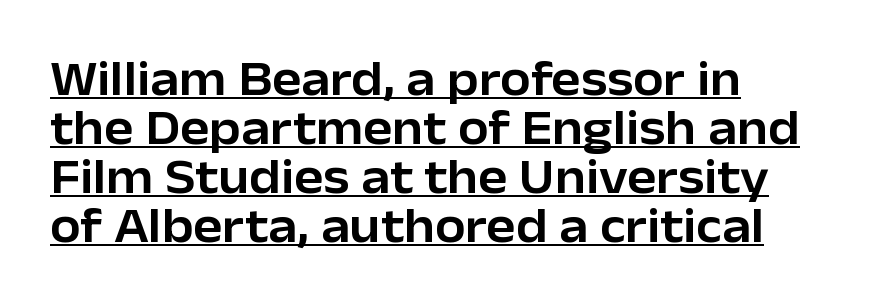
Q: Is the text italic (slanted)? A: No, it is upright.
Q: Is the typeface a serif or a sans-serif typeface? A: Sans-serif.
Q: Is the text underlined? A: Yes.
Q: How is the paragraph aligned? A: Left-aligned.
Q: Is the spacing between letters normal or unusually wide? A: Normal.
Q: Is the spacing between lines tight, normal or loose? A: Tight.
Q: Width (condensed, normal, or wide)? A: Normal.
Q: Stroke contrast? A: Low.
Q: x-height? A: Medium.
Q: Monospaced? A: No.
